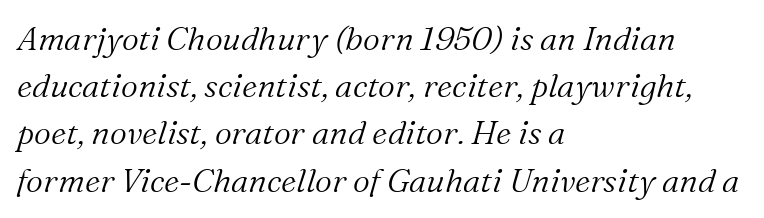
Q: Is the text bold? A: No.
Q: Is the text italic (slanted)? A: Yes, it leans right by about 16 degrees.
Q: Is the typeface a serif or a sans-serif typeface? A: Serif.
Q: Is the text underlined? A: No.
Q: How is the paragraph aligned? A: Left-aligned.
Q: Is the spacing between letters normal or unusually wide? A: Normal.
Q: Is the spacing between lines tight, normal or loose? A: Normal.
Q: Width (condensed, normal, or wide)? A: Normal.
Q: Stroke contrast? A: Medium.
Q: x-height? A: Medium.
Q: Monospaced? A: No.
